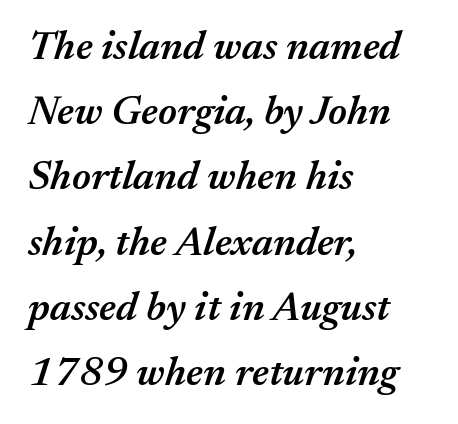
Quick note: interline space is typical. Compared with ordinary roman type, these characters are visibly tilted. Horizontal alignment here is leftward, the default for most running prose. There is no visible air inserted between adjacent glyphs. A bare baseline throughout the passage.
